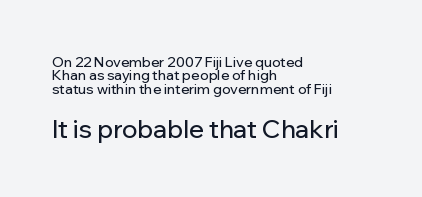
{"italic": "no", "underline": "no", "align": "left", "line_spacing": "tight", "line_spacing_ratio": 0.95, "letter_spacing": "normal", "letter_spacing_em": 0.0, "larger_block": "second", "size_ratio": 1.79, "glyph_px": 25}
